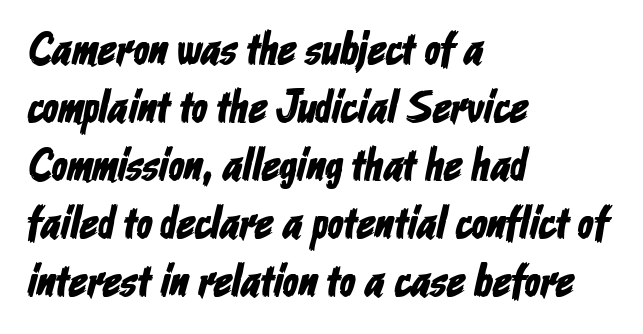
{"serif": "no", "width": "condensed", "stroke_contrast": "low", "x_height": "medium", "monospaced": "no", "underline": "no", "align": "left", "line_spacing": "normal", "line_spacing_ratio": 1.26, "letter_spacing": "normal", "letter_spacing_em": 0.0, "glyph_px": 46}
